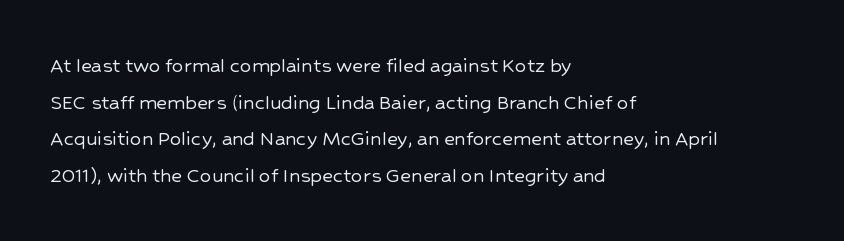
The image shows 23 px text type, upright; set left-aligned, normal line spacing (1.59x), normal letter spacing, not underlined.
